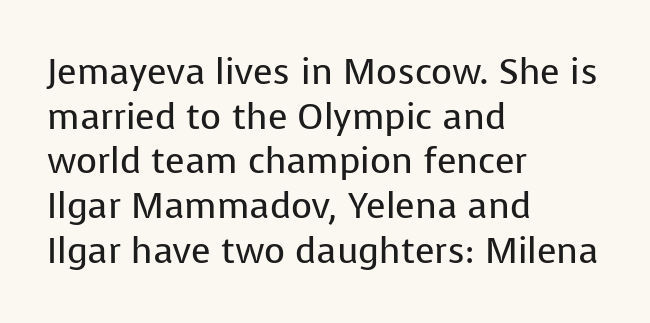
Observe the absence of serifs on each vertical stroke in this sample. The tracking reads as untouched default to a designer's eye. Each stroke keeps to a modest, everyday thickness or less. These lines stack with their left ends in a neat column. Unlike italic type, these characters show no tilt at all.
